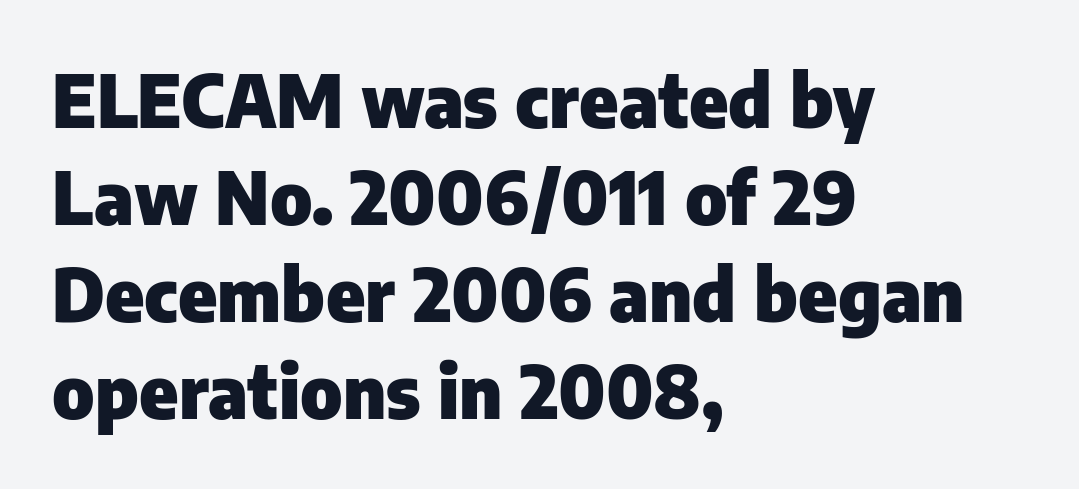
The foot of each line stays bare and open. Note: no serifs on the glyphs. Visually the block forms a straight wall on the left and a jagged coastline on the right. Rows of type keep a routine distance in the vertical direction. Chunky letters — that's bold for sure.
